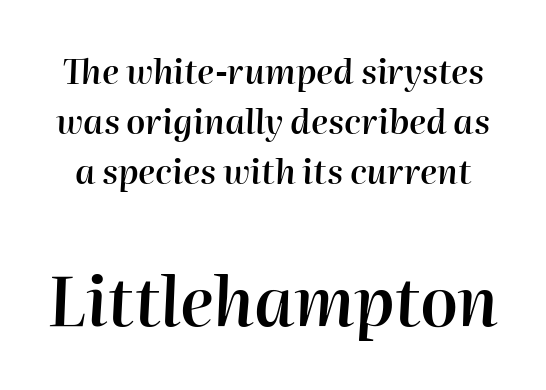
Here the second block reads like a headline and the first like body copy. This rendering leaves character spacing at its baseline value. Note the varied advance widths — an 'i' is clearly narrower than an 'm'. This is oblique type, the kind used for emphasis or titles. One glance says typical: line gaps are just what's usual. On the weight axis this lands at semibold, roughly 600.
